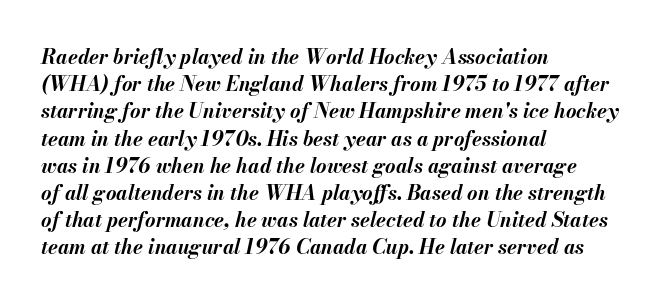
The lines are quadded left. The rows are spaced the way most documents space them. Inter-character spacing is left at the font's built-in metrics. The glyphs are unaccompanied by any horizontal stroke below them. Compared with an ordinary text face, these strokes are far heavier — a full bold.
